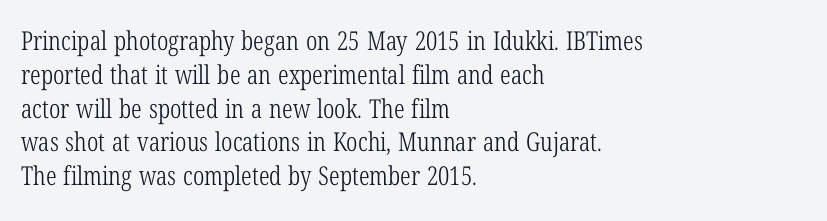
Descenders are the only things crossing below the line. Vertical strokes here are truly vertical. Compared with typical paragraphs, the rows here are spaced about the same. The setting favours the left margin, as ordinary paragraphs usually do.
